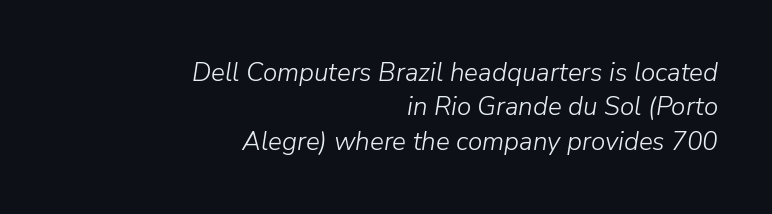
The image shows 26 px text type, italic (leaning right); set right-aligned, normal line spacing (1.32x), normal letter spacing, not underlined.
